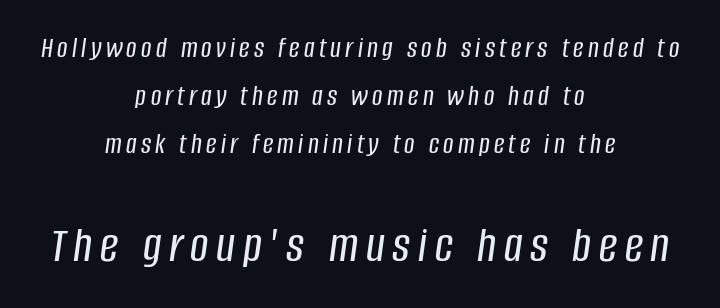
The image shows 51 px condensed type, italic (leaning right); set centered, normal line spacing (1.66x), not underlined; the second (bottom) block is 1.76x larger; low stroke contrast and a large x-height.
